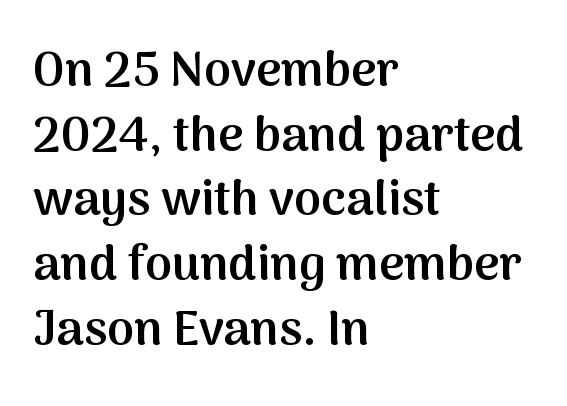
{"serif": "no", "italic": "no", "bold": "semi", "weight": "semibold", "width": "normal", "stroke_contrast": "medium", "x_height": "medium", "monospaced": "no", "underline": "no", "align": "left", "line_spacing": "normal", "line_spacing_ratio": 1.32, "letter_spacing": "normal", "letter_spacing_em": 0.0, "glyph_px": 49}
